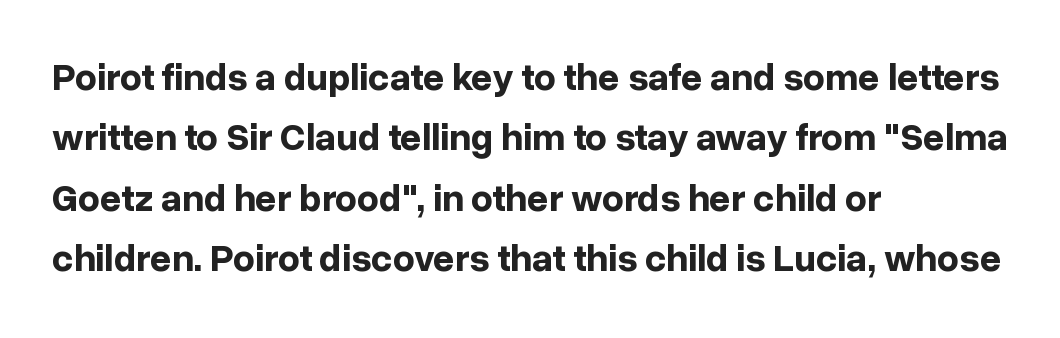
The image shows 38 px bold sans-serif type, upright; set left-aligned, normal line spacing (1.59x), normal letter spacing, not underlined; low stroke contrast and a medium x-height.
